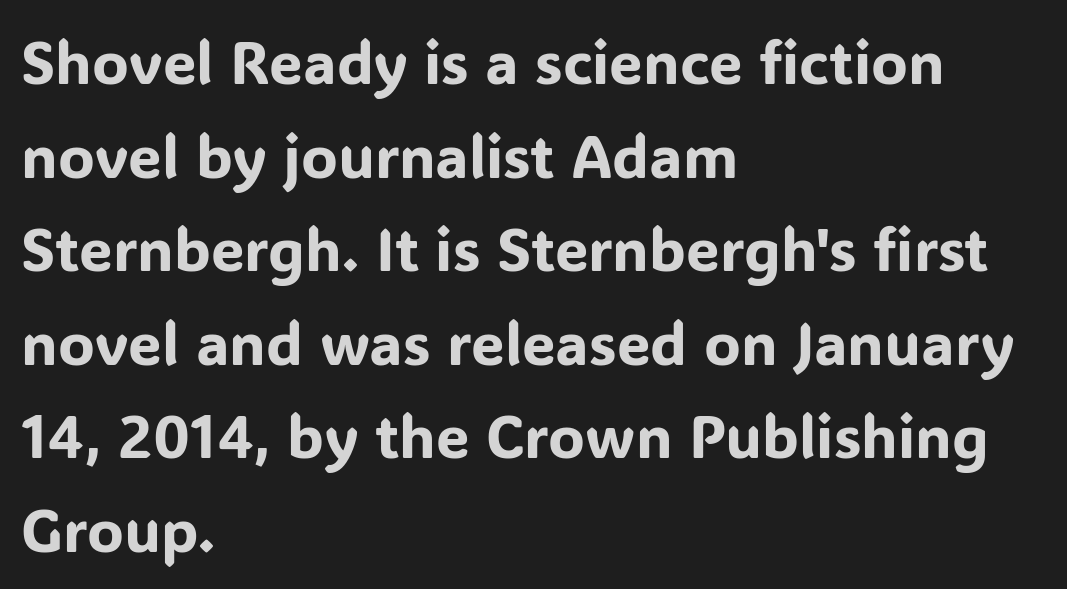
Here the designer chose a conventional face with non-uniform glyph widths. There is no visible air inserted between adjacent glyphs. The baseline area is clear. Horizontal bands of white between lines are of average thickness.
